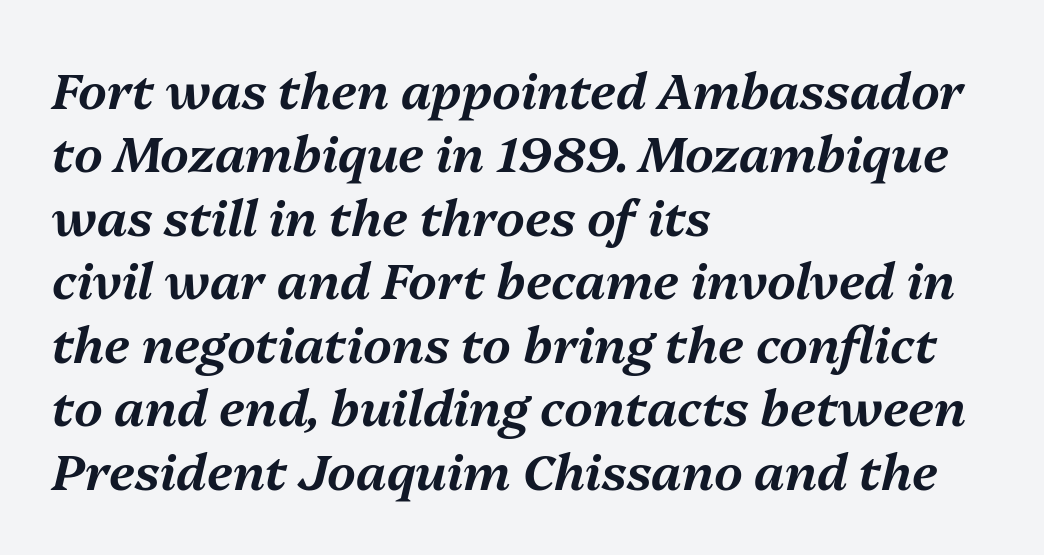
Q: Is the text italic (slanted)? A: Yes, it leans right by about 13 degrees.
Q: Is the text underlined? A: No.
Q: How is the paragraph aligned? A: Left-aligned.
Q: Is the spacing between letters normal or unusually wide? A: Normal.
Q: Is the spacing between lines tight, normal or loose? A: Normal.
Q: Width (condensed, normal, or wide)? A: Normal.
Q: Stroke contrast? A: Medium.
Q: x-height? A: Medium.
Q: Monospaced? A: No.
